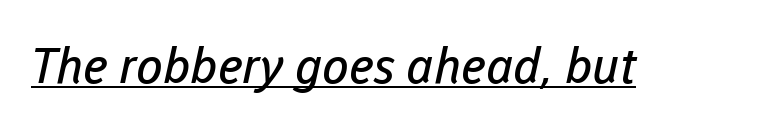
Look at the bottom of the vertical strokes: they stop flat, with no serifs. Here the designer chose a conventional face with non-uniform glyph widths. The tracking reads as untouched default to a designer's eye. Descenders here cross a horizontal rule under the line.
